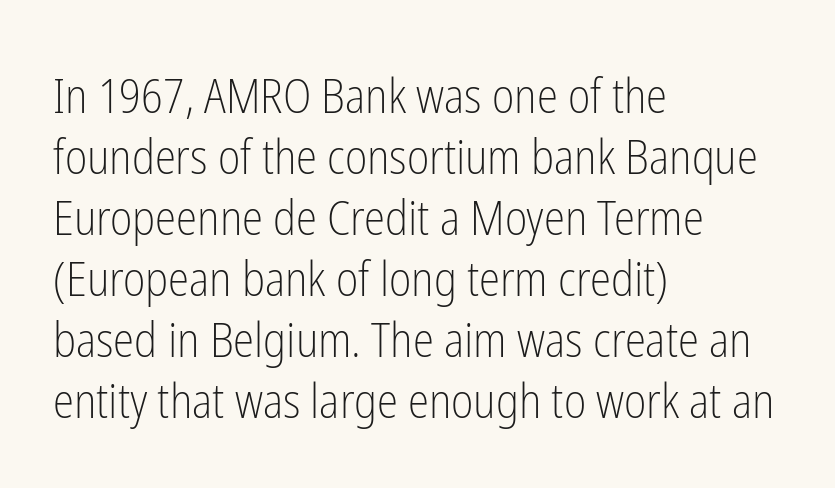
{"serif": "no", "italic": "no", "bold": "no", "weight": "light", "width": "condensed", "stroke_contrast": "low", "x_height": "medium", "monospaced": "no", "underline": "no", "align": "left", "line_spacing": "normal", "line_spacing_ratio": 1.27, "letter_spacing": "normal", "letter_spacing_em": 0.0, "glyph_px": 48}
